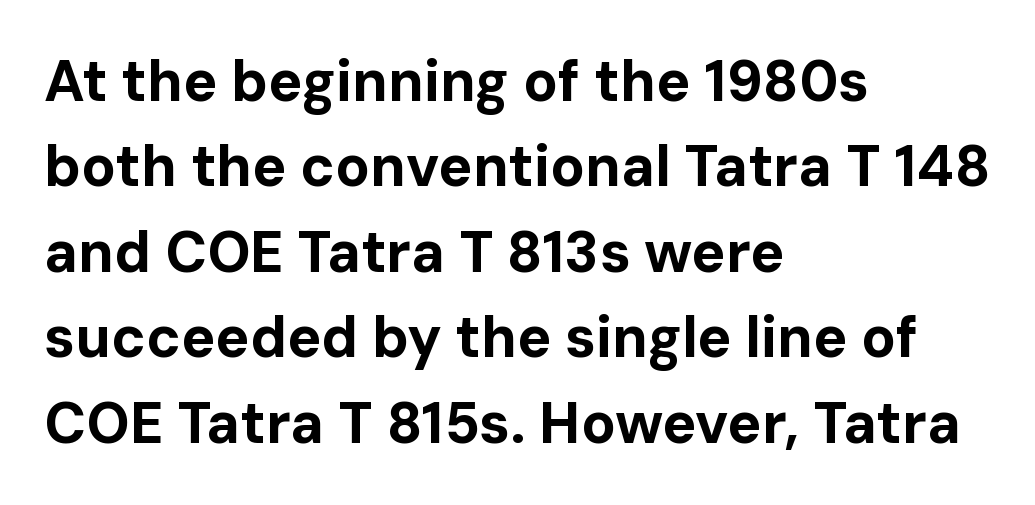
The image shows 57 px bold sans-serif type, upright; set left-aligned, normal line spacing (1.5x), normal letter spacing, not underlined; low stroke contrast and a medium x-height.
